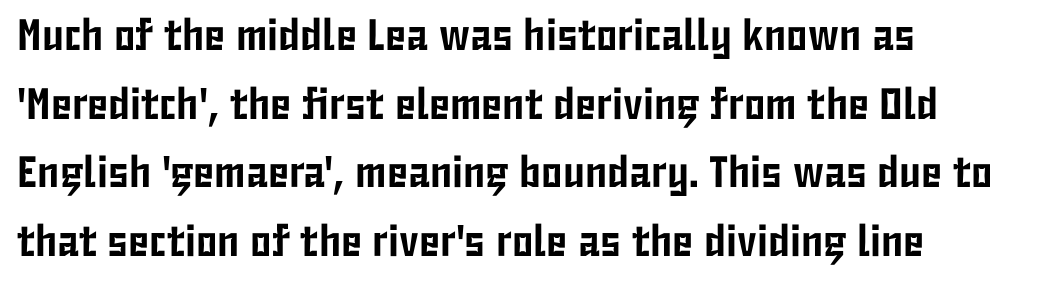
{"serif": "no", "italic": "no", "width": "condensed", "stroke_contrast": "low", "x_height": "medium", "monospaced": "no", "underline": "no", "align": "left", "line_spacing": "normal", "line_spacing_ratio": 1.56, "letter_spacing": "normal", "letter_spacing_em": 0.0, "glyph_px": 44}
